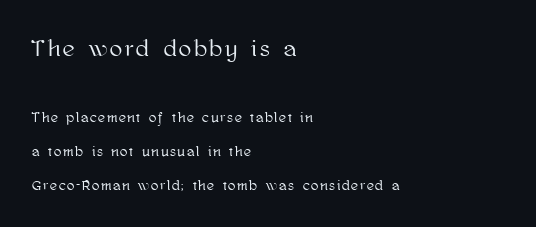
Q: Is the text italic (slanted)? A: No, it is upright.
Q: Is the text underlined? A: No.
Q: How is the paragraph aligned? A: Left-aligned.
Q: Is the spacing between lines tight, normal or loose? A: Loose.
Q: Which block of text is set in a larger size, the first (top) or the second (bottom)? A: The first (top) one.
